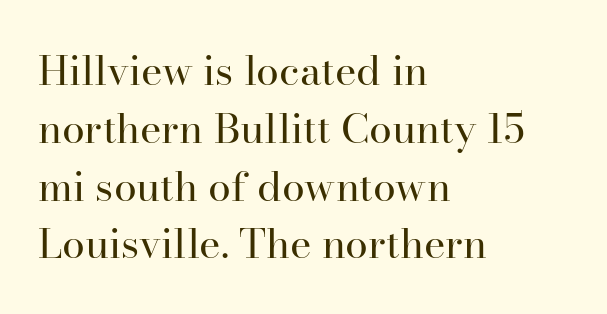
Q: Is the text bold? A: No.
Q: Is the text italic (slanted)? A: No, it is upright.
Q: Is the typeface a serif or a sans-serif typeface? A: Serif.
Q: Is the text underlined? A: No.
Q: How is the paragraph aligned? A: Left-aligned.
Q: Is the spacing between letters normal or unusually wide? A: Normal.
Q: Is the spacing between lines tight, normal or loose? A: Normal.
Q: Width (condensed, normal, or wide)? A: Normal.
Q: Stroke contrast? A: High.
Q: x-height? A: Small.
Q: Monospaced? A: No.
